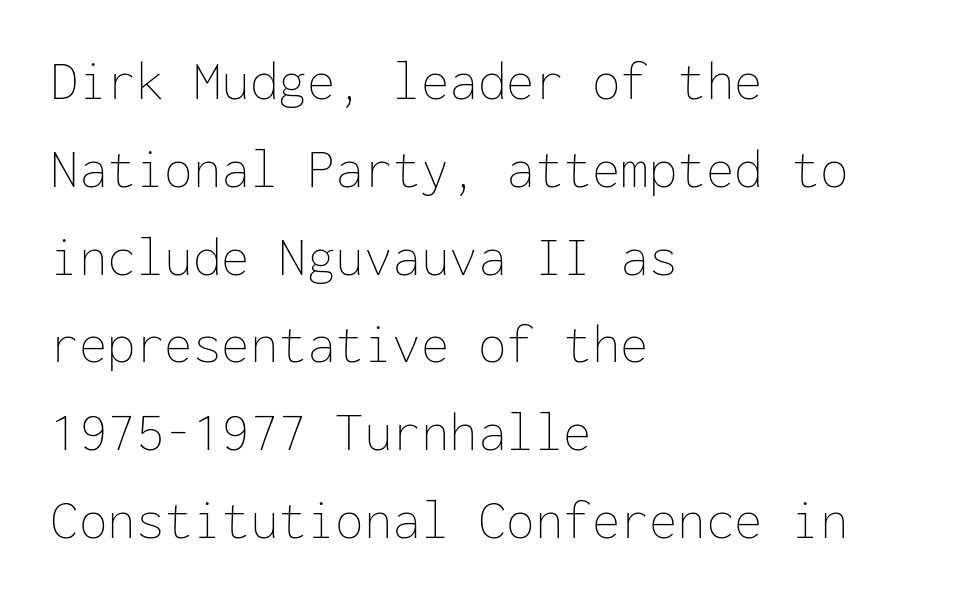
{"italic": "no", "bold": "no", "weight": "thin", "width": "normal", "stroke_contrast": "low", "x_height": "medium", "monospaced": "yes", "underline": "no", "align": "left", "line_spacing": "normal", "line_spacing_ratio": 1.54, "letter_spacing": "normal", "letter_spacing_em": 0.0, "glyph_px": 57}
